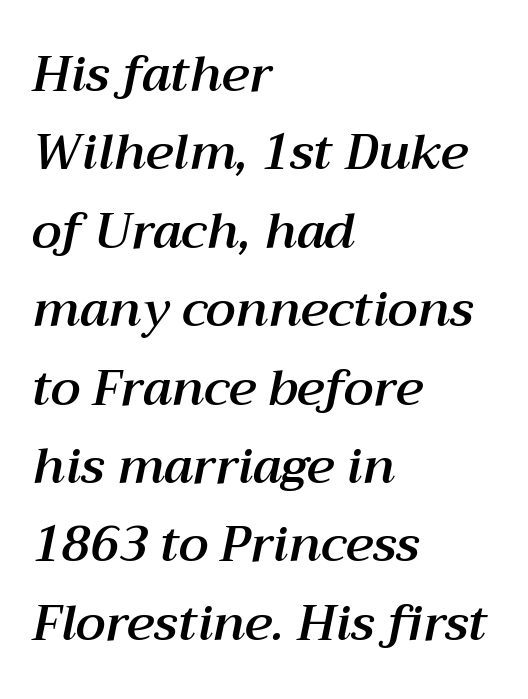
Q: Is the text italic (slanted)? A: Yes, it leans right by about 12 degrees.
Q: Is the text underlined? A: No.
Q: How is the paragraph aligned? A: Left-aligned.
Q: Is the spacing between letters normal or unusually wide? A: Normal.
Q: Is the spacing between lines tight, normal or loose? A: Normal.
Q: Width (condensed, normal, or wide)? A: Normal.
Q: Stroke contrast? A: Medium.
Q: x-height? A: Medium.
Q: Monospaced? A: No.
